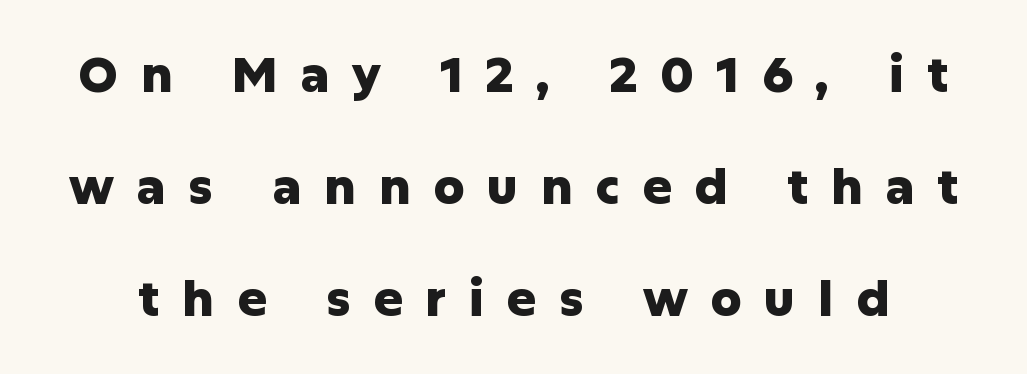
{"serif": "no", "italic": "no", "bold": "yes", "weight": "heavy", "width": "normal", "stroke_contrast": "low", "x_height": "medium", "monospaced": "no", "underline": "no", "line_spacing": "loose", "line_spacing_ratio": 2.29, "letter_spacing": "wide", "letter_spacing_em": 0.46, "glyph_px": 49}
